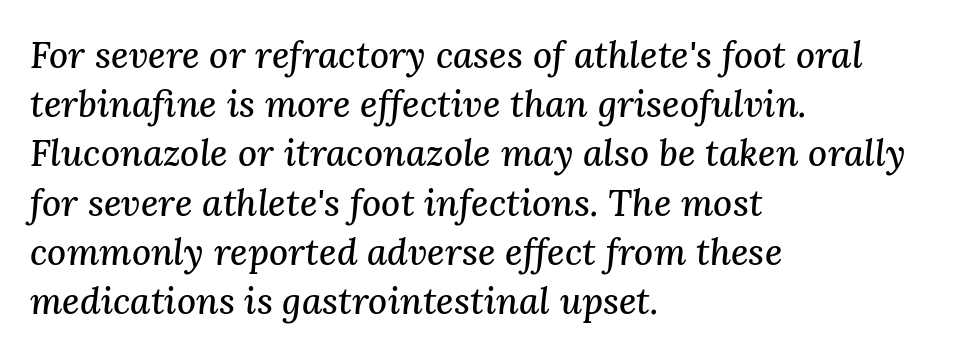
Q: Is the text italic (slanted)? A: Yes, it leans right by about 3 degrees.
Q: Is the typeface a serif or a sans-serif typeface? A: Serif.
Q: Is the text underlined? A: No.
Q: How is the paragraph aligned? A: Left-aligned.
Q: Is the spacing between letters normal or unusually wide? A: Normal.
Q: Is the spacing between lines tight, normal or loose? A: Normal.
Q: Width (condensed, normal, or wide)? A: Normal.
Q: Stroke contrast? A: Medium.
Q: x-height? A: Medium.
Q: Monospaced? A: No.
